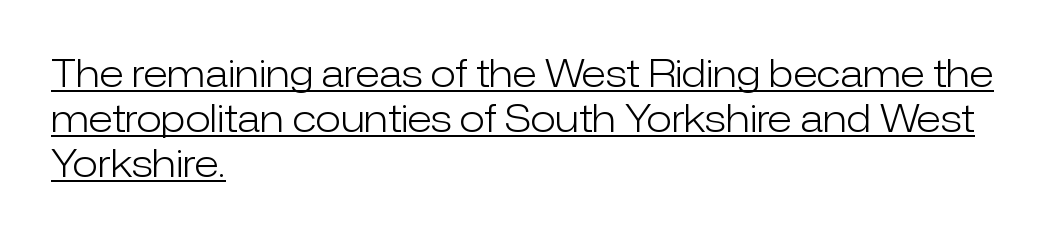
The image shows 37 px light sans-serif type, upright; set left-aligned, line spacing 1.22x, normal letter spacing, underlined; low stroke contrast and a medium x-height.
